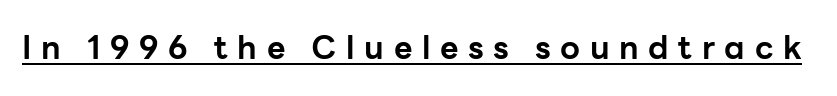
{"serif": "no", "italic": "no", "bold": "yes", "weight": "bold", "width": "normal", "stroke_contrast": "low", "x_height": "medium", "monospaced": "no", "underline": "yes", "letter_spacing": "wide", "letter_spacing_em": 0.3, "glyph_px": 32}
